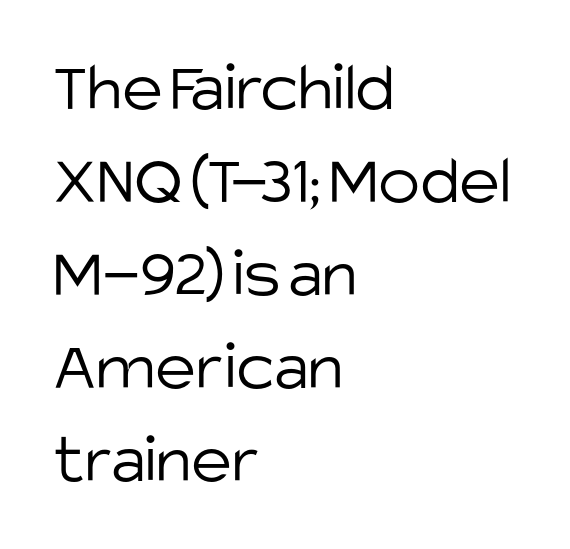
The zone under the glyphs is completely vacant. Honestly, the letter spacing is just normal — you wouldn't notice it. Quick note: interline space is typical. Looks like regular typesetting: each glyph gets only the width it needs.
